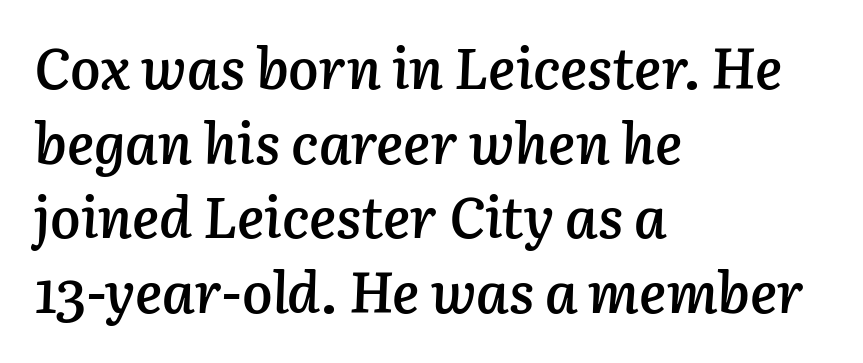
The baseline area is clear. Note the varied advance widths — an 'i' is clearly narrower than an 'm'. Slant detected: the letters are inclined. Horizontally, the lines are justified to the leading edge only. If you measured baseline to baseline, you'd find a middling distance. Stems and bowls a touch heavier than normal — semibold.
